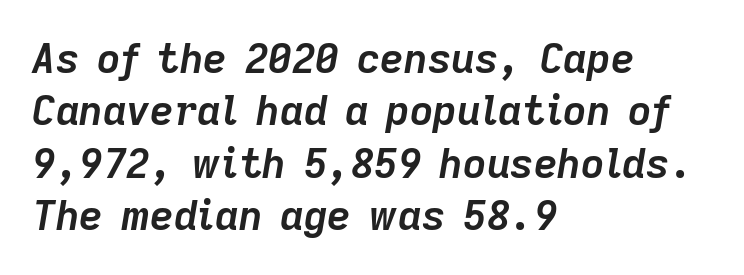
The image shows 41 px semibold type, italic (leaning right); set left-aligned, normal line spacing (1.28x), normal letter spacing, not underlined; low stroke contrast and a medium x-height.
